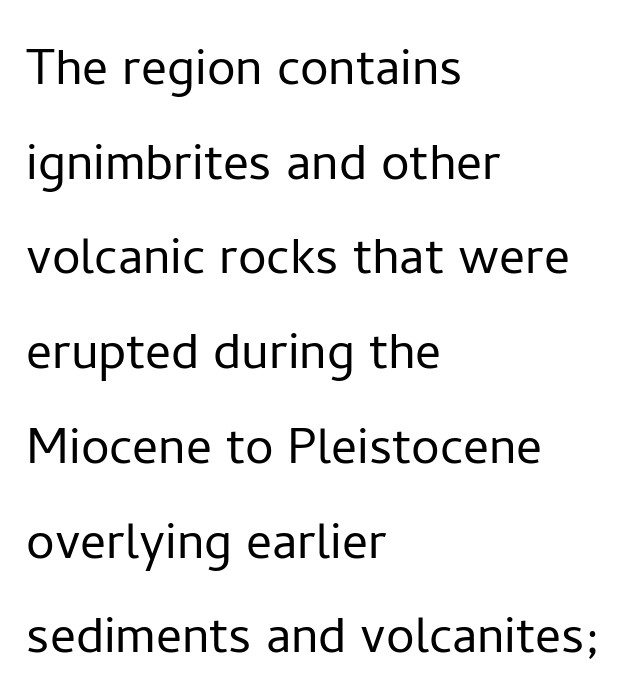
{"serif": "no", "italic": "no", "bold": "no", "weight": "light", "width": "normal", "stroke_contrast": "low", "x_height": "medium", "monospaced": "no", "underline": "no", "align": "left", "line_spacing": "normal", "line_spacing_ratio": 1.48, "letter_spacing": "normal", "letter_spacing_em": 0.0, "glyph_px": 64}
